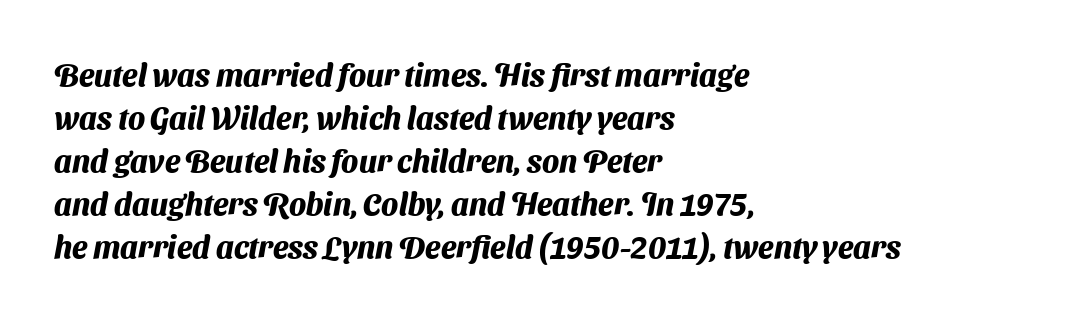
{"serif": "no", "bold": "yes", "weight": "heavy", "width": "normal", "stroke_contrast": "medium", "x_height": "medium", "monospaced": "no", "underline": "no", "align": "left", "line_spacing": "normal", "line_spacing_ratio": 1.39, "letter_spacing": "normal", "letter_spacing_em": 0.0, "glyph_px": 31}
